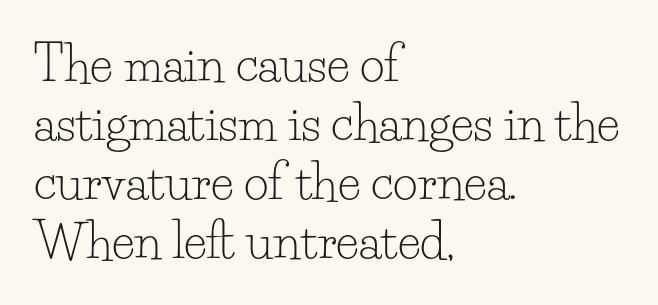
Q: Is the text bold? A: No.
Q: Is the text italic (slanted)? A: No, it is upright.
Q: Is the typeface a serif or a sans-serif typeface? A: Serif.
Q: Is the text underlined? A: No.
Q: How is the paragraph aligned? A: Left-aligned.
Q: Is the spacing between letters normal or unusually wide? A: Normal.
Q: Width (condensed, normal, or wide)? A: Normal.
Q: Stroke contrast? A: Low.
Q: x-height? A: Small.
Q: Monospaced? A: No.
